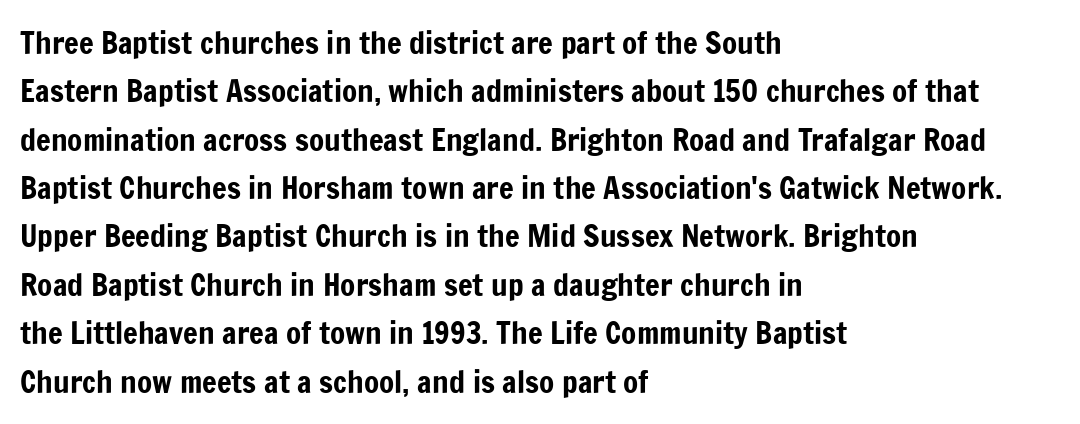
Q: Is the text italic (slanted)? A: No, it is upright.
Q: Is the typeface a serif or a sans-serif typeface? A: Sans-serif.
Q: Is the text underlined? A: No.
Q: How is the paragraph aligned? A: Left-aligned.
Q: Is the spacing between letters normal or unusually wide? A: Normal.
Q: Is the spacing between lines tight, normal or loose? A: Normal.
Q: Width (condensed, normal, or wide)? A: Condensed.
Q: Stroke contrast? A: Low.
Q: x-height? A: Medium.
Q: Monospaced? A: No.
